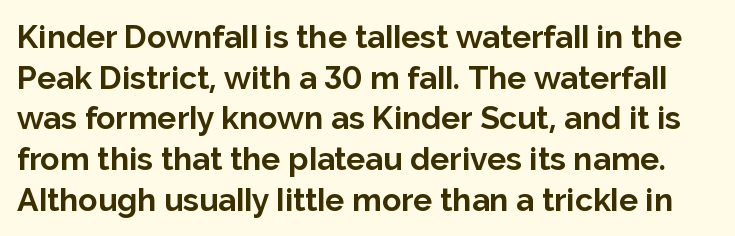
Q: Is the text bold? A: Yes.
Q: Is the text italic (slanted)? A: No, it is upright.
Q: Is the typeface a serif or a sans-serif typeface? A: Sans-serif.
Q: Is the text underlined? A: No.
Q: Is the spacing between letters normal or unusually wide? A: Normal.
Q: Is the spacing between lines tight, normal or loose? A: Normal.
Q: Width (condensed, normal, or wide)? A: Normal.
Q: Stroke contrast? A: Low.
Q: x-height? A: Medium.
Q: Monospaced? A: No.
